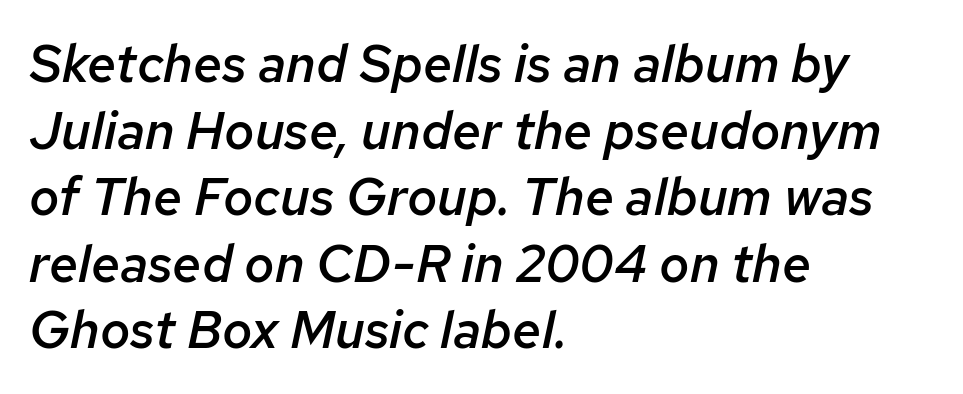
{"italic": "yes", "lean": "right", "slant_degrees": 12, "bold": "semi", "weight": "semibold", "width": "normal", "stroke_contrast": "low", "x_height": "medium", "monospaced": "no", "underline": "no", "align": "left", "line_spacing": "normal", "line_spacing_ratio": 1.28, "letter_spacing": "normal", "letter_spacing_em": 0.0, "glyph_px": 52}
